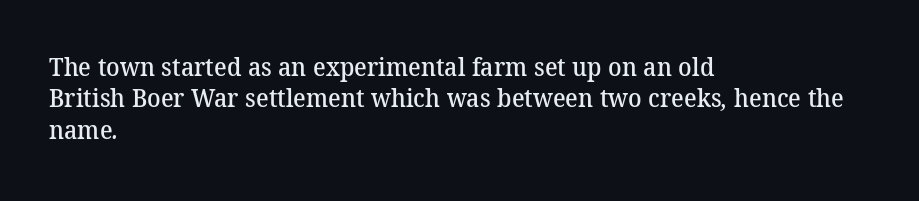
{"bold": "semi", "underline": "no", "align": "left", "line_spacing": "normal", "line_spacing_ratio": 1.26, "letter_spacing": "normal", "letter_spacing_em": 0.0, "glyph_px": 25}
